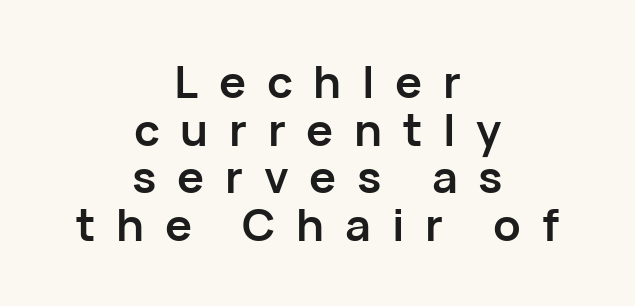
{"serif": "no", "italic": "no", "bold": "yes", "weight": "semibold", "width": "normal", "stroke_contrast": "low", "x_height": "medium", "monospaced": "no", "underline": "no", "align": "center", "line_spacing": "tight", "line_spacing_ratio": 1.06, "letter_spacing": "wide", "letter_spacing_em": 0.46, "glyph_px": 45}
